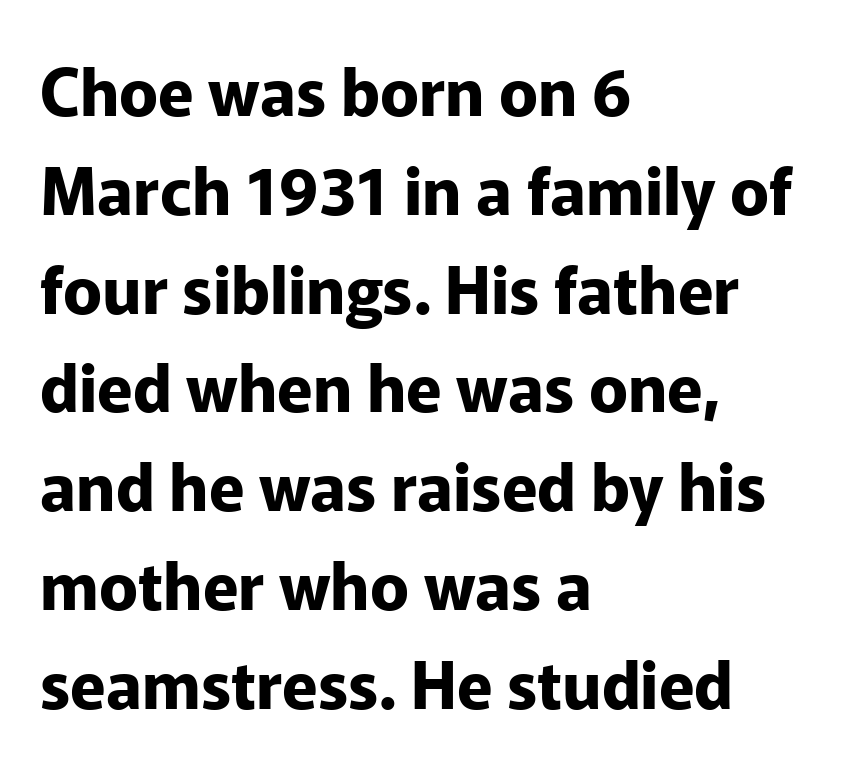
The image shows 65 px bold sans-serif type, upright; set left-aligned, normal line spacing (1.52x), normal letter spacing, not underlined; low stroke contrast and a medium x-height.
